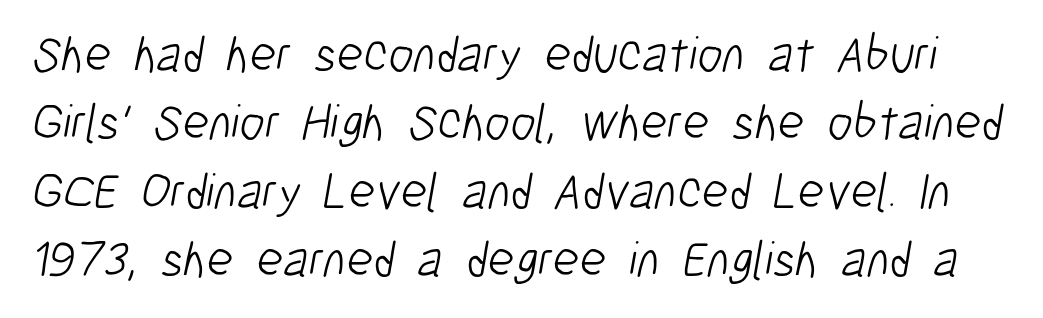
{"serif": "no", "bold": "no", "weight": "light", "width": "condensed", "stroke_contrast": "low", "x_height": "medium", "monospaced": "no", "underline": "no", "line_spacing": "normal", "line_spacing_ratio": 1.34, "letter_spacing": "normal", "letter_spacing_em": 0.0, "glyph_px": 51}
